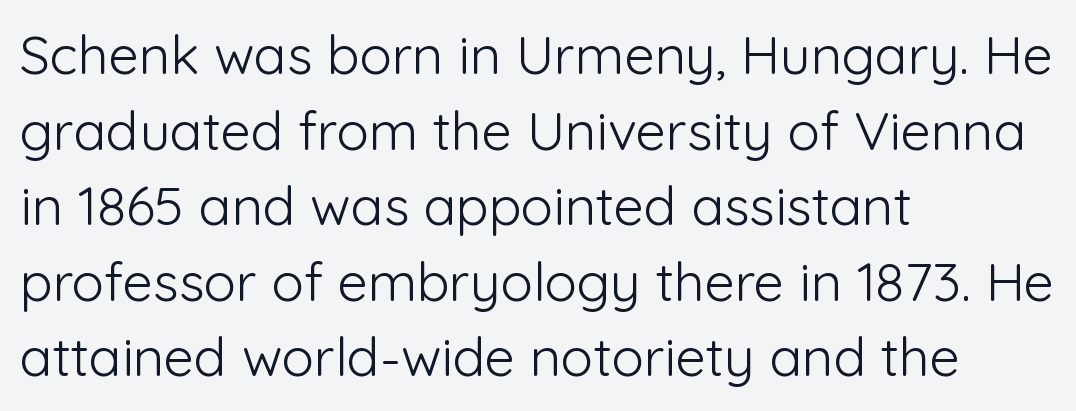
{"serif": "no", "italic": "no", "bold": "no", "weight": "light", "width": "normal", "stroke_contrast": "low", "x_height": "medium", "monospaced": "no", "underline": "no", "align": "left", "line_spacing": "normal", "line_spacing_ratio": 1.4, "letter_spacing": "normal", "letter_spacing_em": 0.0, "glyph_px": 54}
